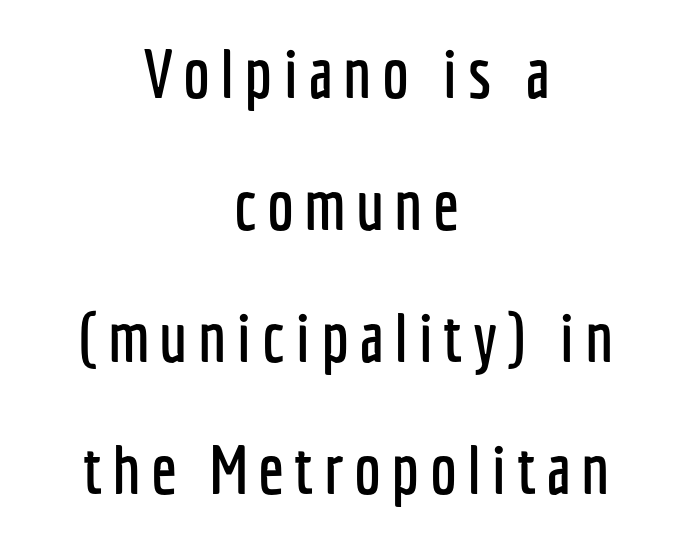
The text was rendered using a sans face with plain stroke endings. If you measured baseline to baseline, you'd find a long distance. Character widths vary here, with narrow letters taking less room than wide ones. This rendering features lettering with no underline. This is the regular roman posture of the typeface.
